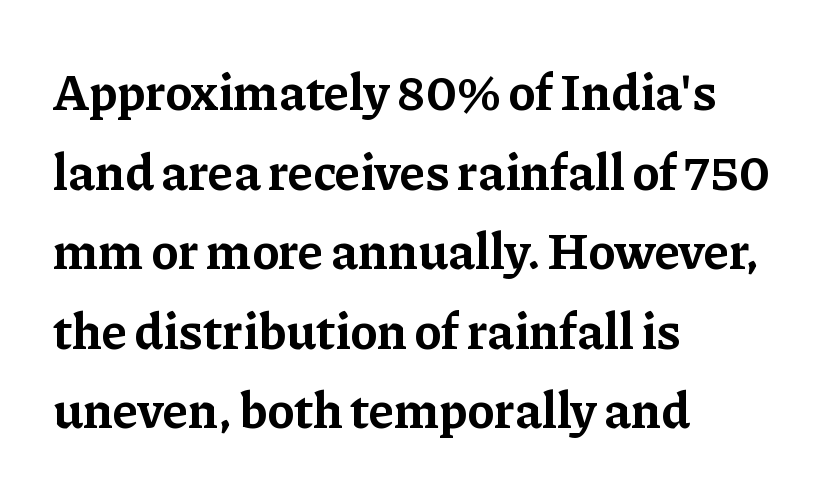
Q: Is the text bold? A: Yes.
Q: Is the text italic (slanted)? A: No, it is upright.
Q: Is the typeface a serif or a sans-serif typeface? A: Serif.
Q: Is the text underlined? A: No.
Q: How is the paragraph aligned? A: Left-aligned.
Q: Is the spacing between letters normal or unusually wide? A: Normal.
Q: Is the spacing between lines tight, normal or loose? A: Normal.
Q: Width (condensed, normal, or wide)? A: Normal.
Q: Stroke contrast? A: Low.
Q: x-height? A: Medium.
Q: Monospaced? A: No.
